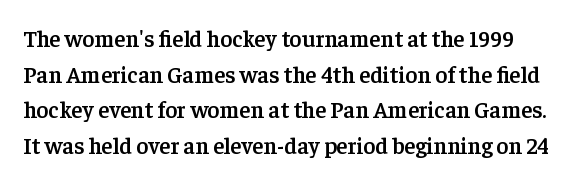
Q: Is the text bold? A: Semi-bold.
Q: Is the text italic (slanted)? A: No, it is upright.
Q: Is the text underlined? A: No.
Q: Is the spacing between letters normal or unusually wide? A: Normal.
Q: Is the spacing between lines tight, normal or loose? A: Normal.
